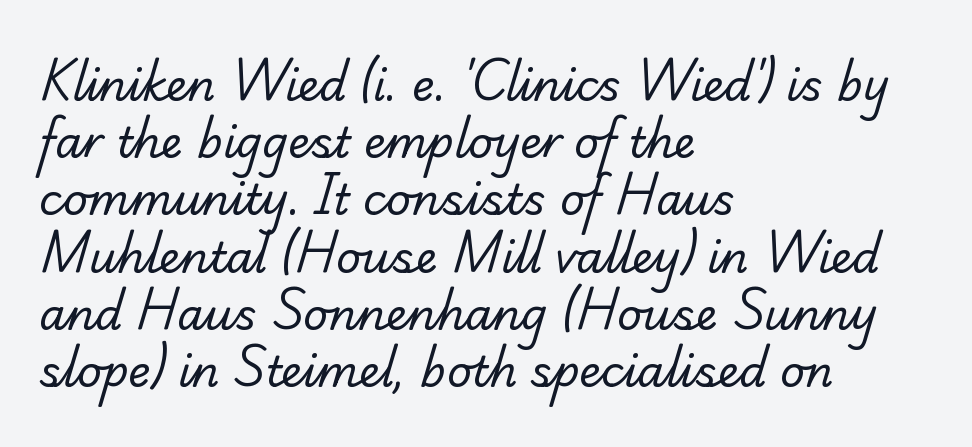
{"serif": "yes", "bold": "no", "weight": "regular", "width": "normal", "stroke_contrast": "low", "x_height": "small", "monospaced": "no", "underline": "no", "align": "left", "line_spacing": "normal", "line_spacing_ratio": 1.33, "letter_spacing": "normal", "letter_spacing_em": 0.0, "glyph_px": 43}
